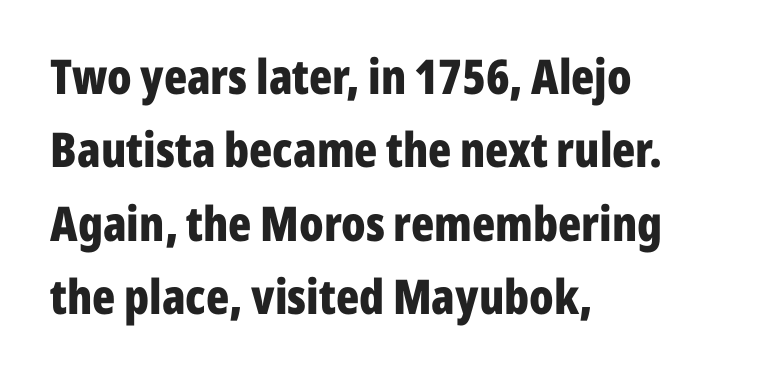
The face used here is proportionally spaced, like ordinary book or web type. The text block is weighted toward the left margin, trailing off unevenly rightward. Upright lettering throughout. Does the weight exceed regular? Yes, all the way to bold.
